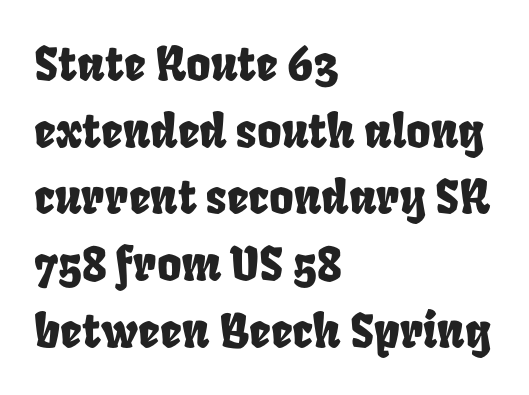
Q: Is the text underlined? A: No.
Q: How is the paragraph aligned? A: Left-aligned.
Q: Is the spacing between letters normal or unusually wide? A: Normal.
Q: Is the spacing between lines tight, normal or loose? A: Normal.
Q: Width (condensed, normal, or wide)? A: Condensed.
Q: Stroke contrast? A: Low.
Q: x-height? A: Large.
Q: Monospaced? A: No.
